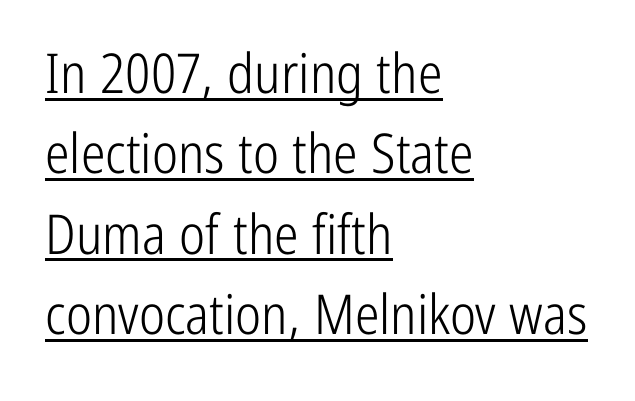
Q: Is the text bold? A: No.
Q: Is the text italic (slanted)? A: No, it is upright.
Q: Is the typeface a serif or a sans-serif typeface? A: Sans-serif.
Q: Is the text underlined? A: Yes.
Q: How is the paragraph aligned? A: Left-aligned.
Q: Is the spacing between letters normal or unusually wide? A: Normal.
Q: Is the spacing between lines tight, normal or loose? A: Normal.
Q: Width (condensed, normal, or wide)? A: Condensed.
Q: Stroke contrast? A: Low.
Q: x-height? A: Medium.
Q: Monospaced? A: No.
